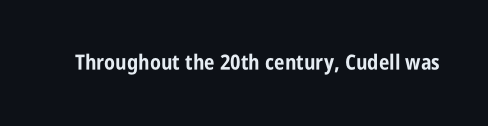
Q: Is the text bold? A: Yes.
Q: Is the text italic (slanted)? A: No, it is upright.
Q: Is the text underlined? A: No.
Q: Is the spacing between letters normal or unusually wide? A: Normal.
